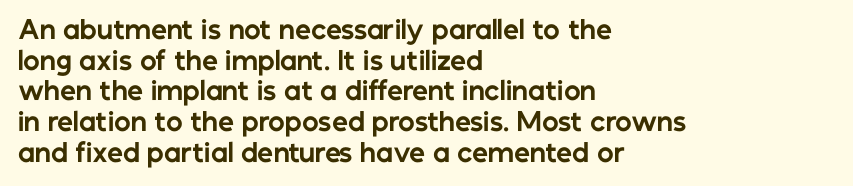
In CSS terms this would be text-align: left. Anything drawn beneath the words? Only blank space. Posture: upright roman. As a designer I'd log this as weight 700, bold.
